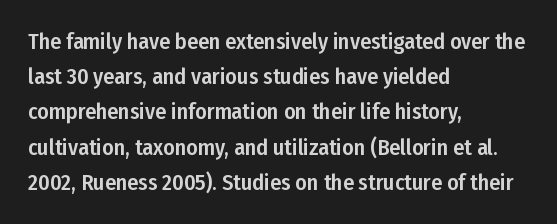
The face used here is rendered with its standard letterfit. A bare baseline throughout the passage. The compositor pushed each line to the left boundary. Regarding leading, the lines here are spaced in the standard way.
